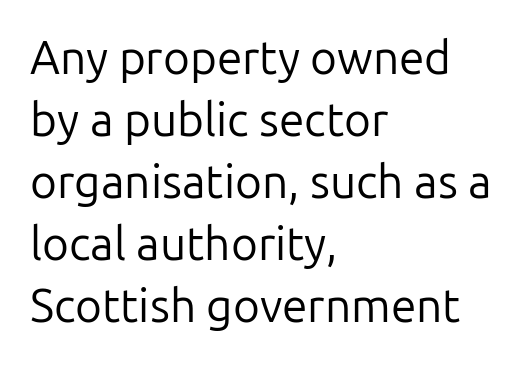
Q: Is the text bold? A: No.
Q: Is the text italic (slanted)? A: No, it is upright.
Q: Is the typeface a serif or a sans-serif typeface? A: Sans-serif.
Q: Is the text underlined? A: No.
Q: How is the paragraph aligned? A: Left-aligned.
Q: Is the spacing between letters normal or unusually wide? A: Normal.
Q: Is the spacing between lines tight, normal or loose? A: Normal.
Q: Width (condensed, normal, or wide)? A: Normal.
Q: Stroke contrast? A: Low.
Q: x-height? A: Medium.
Q: Monospaced? A: No.
